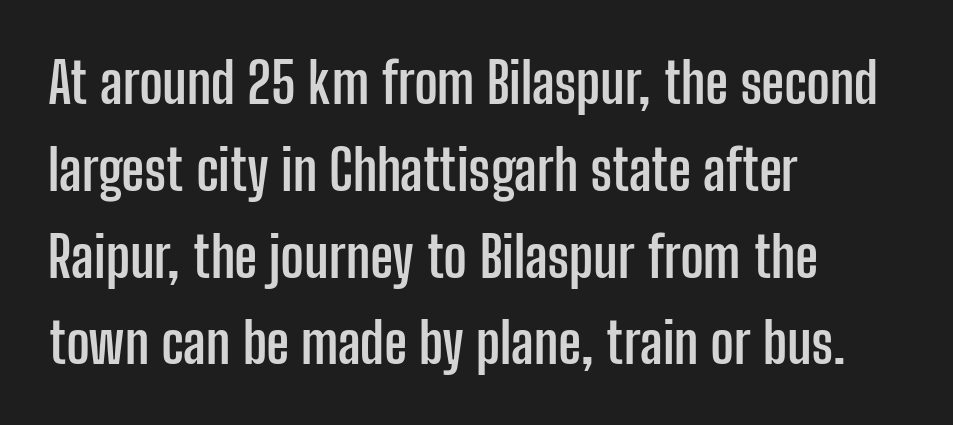
Nobody touched the tracking dial on this one. Regarding serifs, this sample does without them. The specimen omits any rule beneath the text block's lines. The glyphs have the mass of a bold cut. These lines are rendered in a variable-pitch font. Typeset ragged right — the left edge is the straight one.
